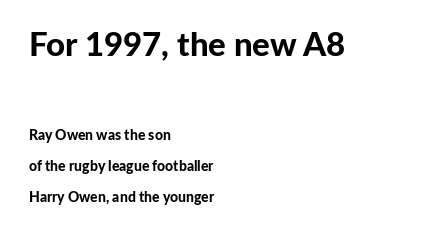
Q: Is the text bold? A: Yes.
Q: Is the text italic (slanted)? A: No, it is upright.
Q: Is the typeface a serif or a sans-serif typeface? A: Sans-serif.
Q: Is the text underlined? A: No.
Q: How is the paragraph aligned? A: Left-aligned.
Q: Is the spacing between letters normal or unusually wide? A: Normal.
Q: Is the spacing between lines tight, normal or loose? A: Loose.
Q: Which block of text is set in a larger size, the first (top) or the second (bottom)? A: The first (top) one.
Q: Width (condensed, normal, or wide)? A: Normal.
Q: Stroke contrast? A: Low.
Q: x-height? A: Medium.
Q: Monospaced? A: No.
